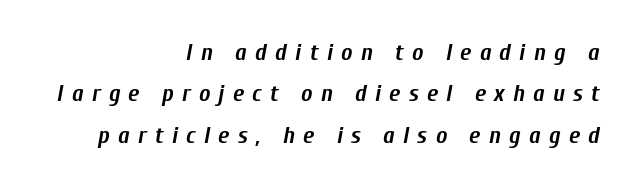
Q: Is the text bold? A: Yes.
Q: Is the text italic (slanted)? A: Yes, it leans right by about 10 degrees.
Q: Is the text underlined? A: No.
Q: How is the paragraph aligned? A: Right-aligned.
Q: Is the spacing between letters normal or unusually wide? A: Unusually wide.
